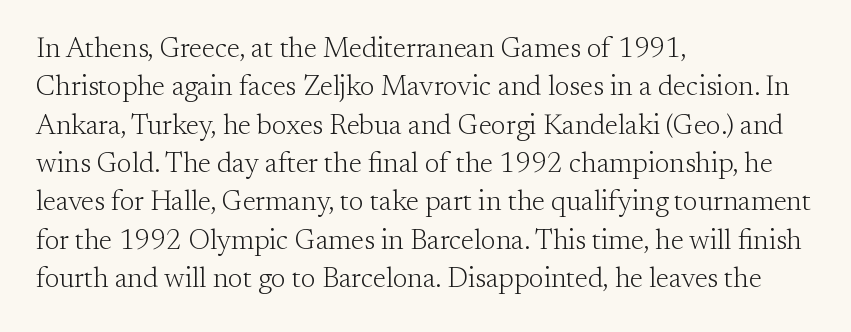
The image shows 28 px light serif type, upright; set left-aligned, normal line spacing (1.37x), normal letter spacing, not underlined; medium stroke contrast and a small x-height.
